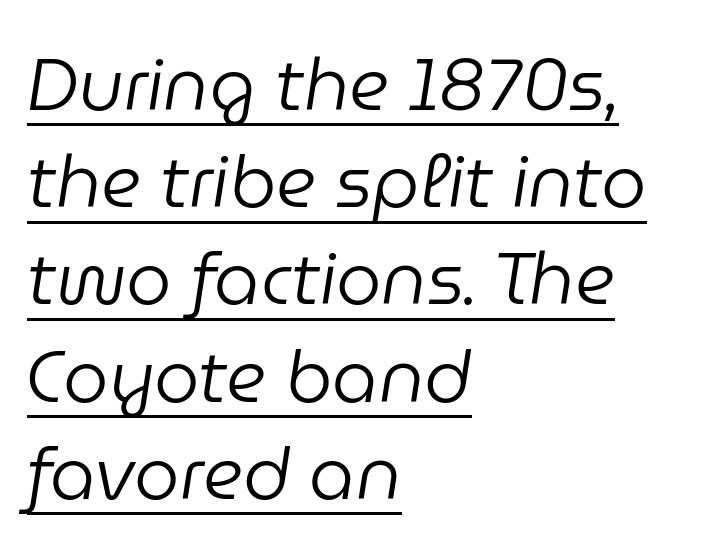
{"italic": "yes", "lean": "right", "slant_degrees": 9, "bold": "no", "weight": "regular", "width": "normal", "stroke_contrast": "low", "x_height": "medium", "monospaced": "no", "underline": "yes", "align": "left", "line_spacing": "normal", "line_spacing_ratio": 1.35, "letter_spacing": "normal", "letter_spacing_em": 0.0, "glyph_px": 72}
